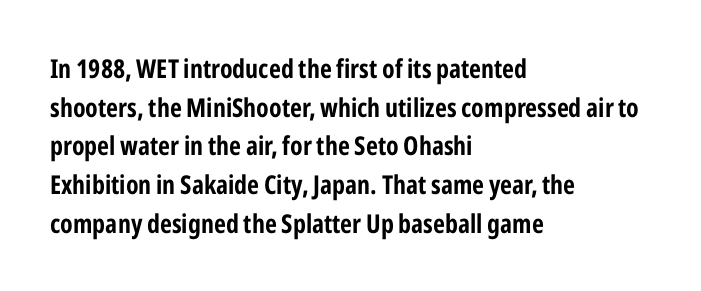
{"italic": "no", "bold": "yes", "underline": "no", "align": "left", "line_spacing": "normal", "line_spacing_ratio": 1.49, "letter_spacing": "normal", "letter_spacing_em": 0.0, "glyph_px": 26}
